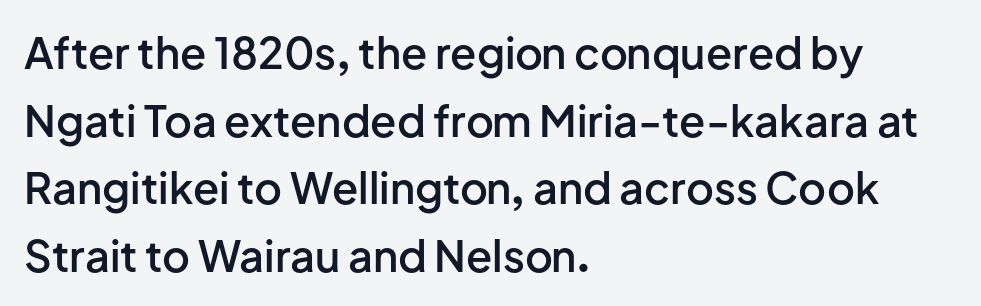
The image shows 43 px semibold sans-serif type, upright; set left-aligned, normal line spacing (1.57x), normal letter spacing, not underlined; low stroke contrast and a medium x-height.
